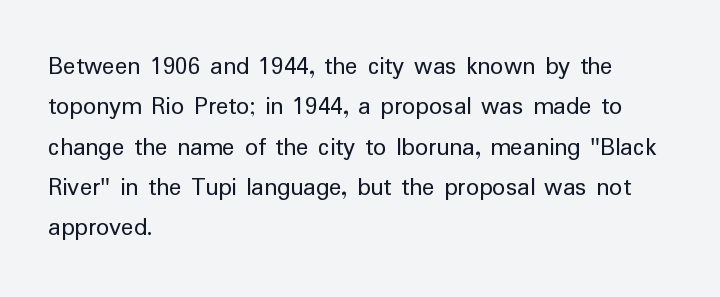
{"italic": "no", "bold": "no", "underline": "no", "align": "left", "line_spacing": "normal", "line_spacing_ratio": 1.55, "letter_spacing": "normal", "letter_spacing_em": 0.0, "glyph_px": 26}
